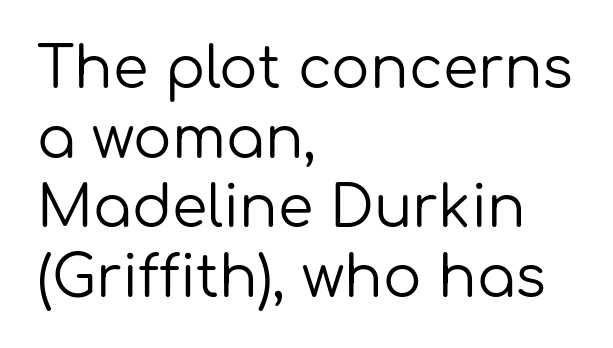
Q: Is the text bold? A: No.
Q: Is the text italic (slanted)? A: No, it is upright.
Q: Is the typeface a serif or a sans-serif typeface? A: Sans-serif.
Q: Is the text underlined? A: No.
Q: How is the paragraph aligned? A: Left-aligned.
Q: Is the spacing between letters normal or unusually wide? A: Normal.
Q: Width (condensed, normal, or wide)? A: Normal.
Q: Stroke contrast? A: Low.
Q: x-height? A: Medium.
Q: Monospaced? A: No.
